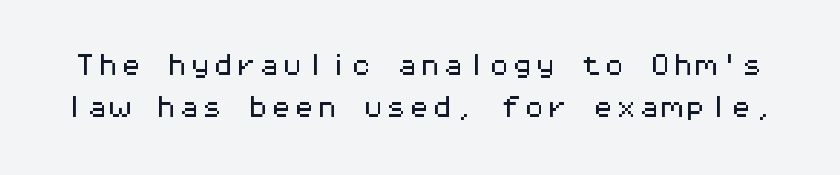
Italic: no, the glyphs are upright roman. Letter spacing: default. The glyphs are unaccompanied by any horizontal stroke below them.
